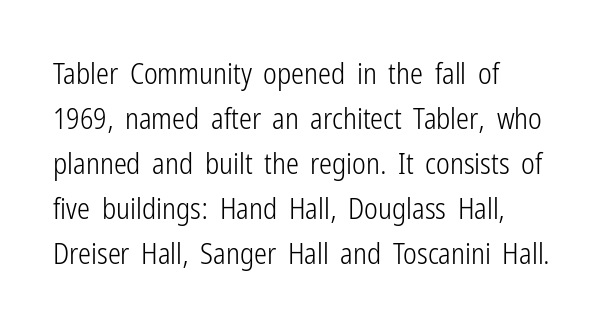
{"serif": "no", "italic": "no", "bold": "no", "weight": "light", "width": "condensed", "stroke_contrast": "low", "x_height": "medium", "monospaced": "no", "underline": "no", "align": "left", "line_spacing": "normal", "line_spacing_ratio": 1.55, "letter_spacing": "normal", "letter_spacing_em": 0.0, "glyph_px": 29}
